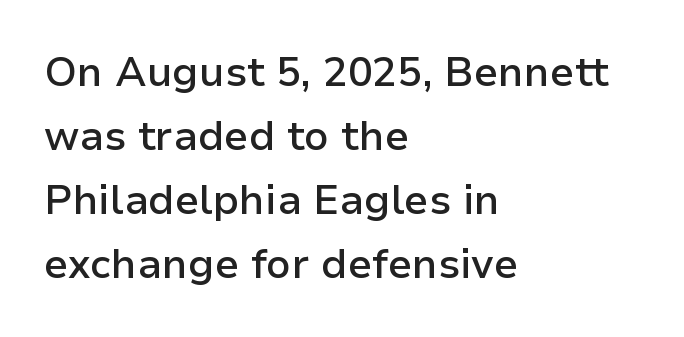
Q: Is the text bold? A: Semi-bold.
Q: Is the text italic (slanted)? A: No, it is upright.
Q: Is the typeface a serif or a sans-serif typeface? A: Sans-serif.
Q: Is the text underlined? A: No.
Q: How is the paragraph aligned? A: Left-aligned.
Q: Is the spacing between letters normal or unusually wide? A: Normal.
Q: Is the spacing between lines tight, normal or loose? A: Normal.
Q: Width (condensed, normal, or wide)? A: Normal.
Q: Stroke contrast? A: Low.
Q: x-height? A: Medium.
Q: Monospaced? A: No.
